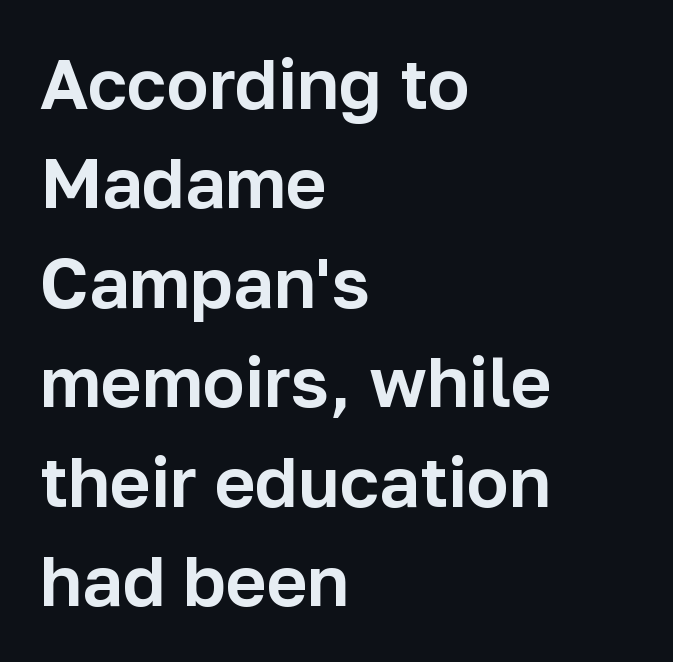
The image shows 70 px sans-serif type, upright; set left-aligned, normal line spacing (1.42x), normal letter spacing, not underlined; low stroke contrast and a medium x-height.
